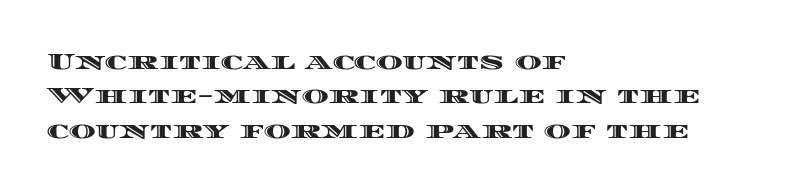
Q: Is the text italic (slanted)? A: No, it is upright.
Q: Is the text underlined? A: No.
Q: How is the paragraph aligned? A: Left-aligned.
Q: Is the spacing between letters normal or unusually wide? A: Normal.
Q: Is the spacing between lines tight, normal or loose? A: Normal.
